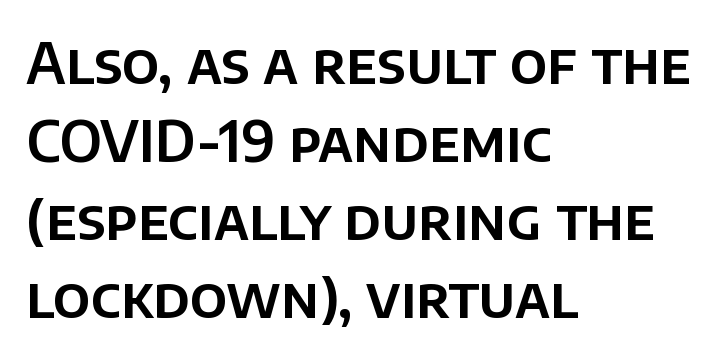
{"serif": "no", "italic": "no", "width": "normal", "stroke_contrast": "low", "x_height": "large", "monospaced": "no", "underline": "no", "align": "left", "line_spacing": "normal", "line_spacing_ratio": 1.39, "letter_spacing": "normal", "letter_spacing_em": 0.0, "glyph_px": 56}
